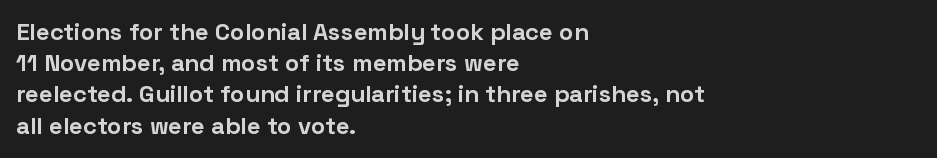
Q: Is the text bold? A: Yes.
Q: Is the text italic (slanted)? A: No, it is upright.
Q: Is the text underlined? A: No.
Q: How is the paragraph aligned? A: Left-aligned.
Q: Is the spacing between letters normal or unusually wide? A: Normal.
Q: Is the spacing between lines tight, normal or loose? A: Normal.
